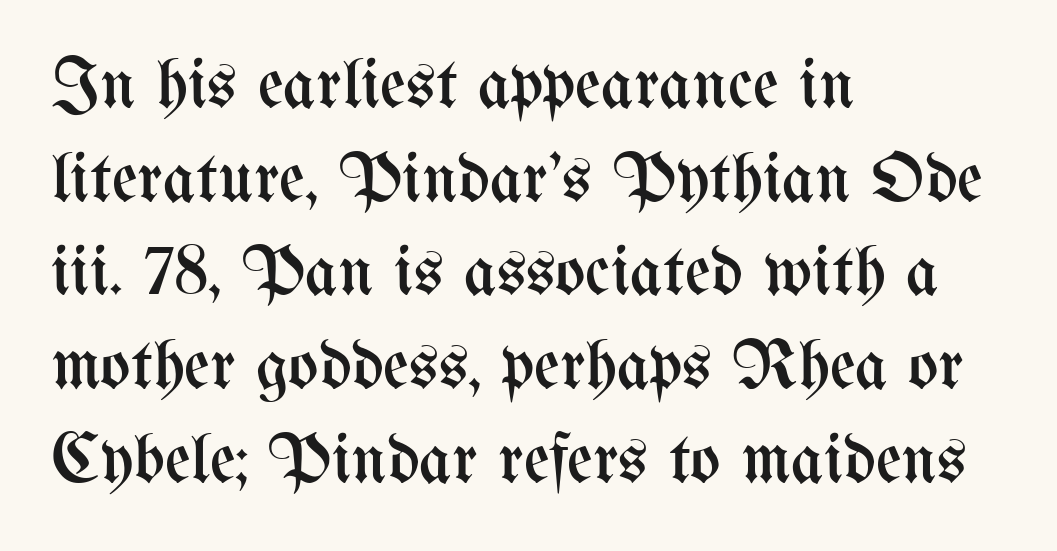
Q: Is the text bold? A: No.
Q: Is the text italic (slanted)? A: No, it is upright.
Q: Is the text underlined? A: No.
Q: How is the paragraph aligned? A: Left-aligned.
Q: Is the spacing between letters normal or unusually wide? A: Normal.
Q: Is the spacing between lines tight, normal or loose? A: Normal.
Q: Width (condensed, normal, or wide)? A: Condensed.
Q: Stroke contrast? A: Medium.
Q: x-height? A: Medium.
Q: Monospaced? A: No.
